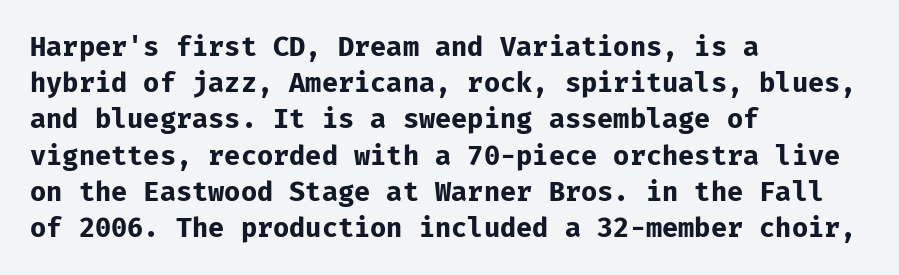
The image shows 27 px bold type, upright; set left-aligned, normal line spacing (1.34x), normal letter spacing, not underlined.
